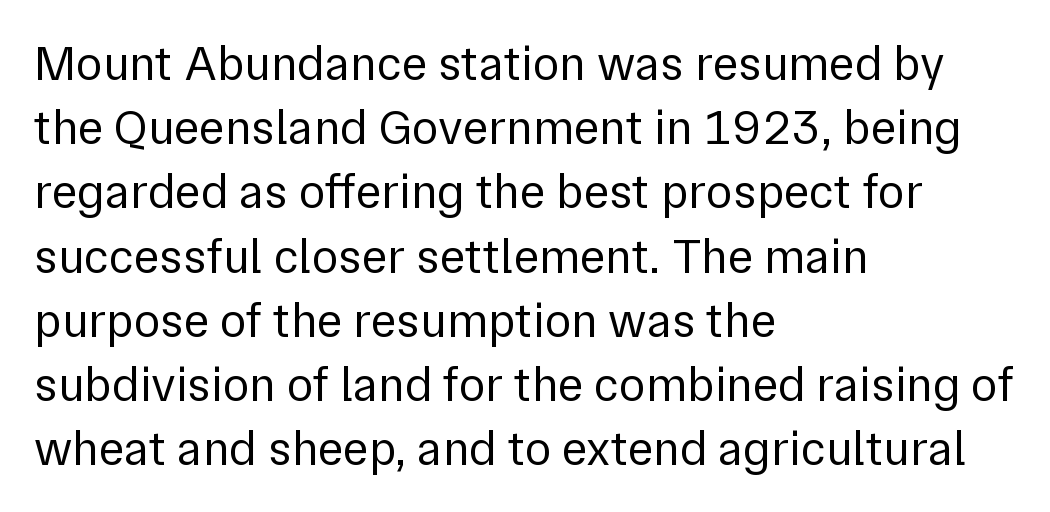
{"serif": "no", "italic": "no", "bold": "no", "weight": "regular", "width": "normal", "stroke_contrast": "low", "x_height": "medium", "monospaced": "no", "underline": "no", "align": "left", "line_spacing": "normal", "line_spacing_ratio": 1.31, "letter_spacing": "normal", "letter_spacing_em": 0.0, "glyph_px": 49}
